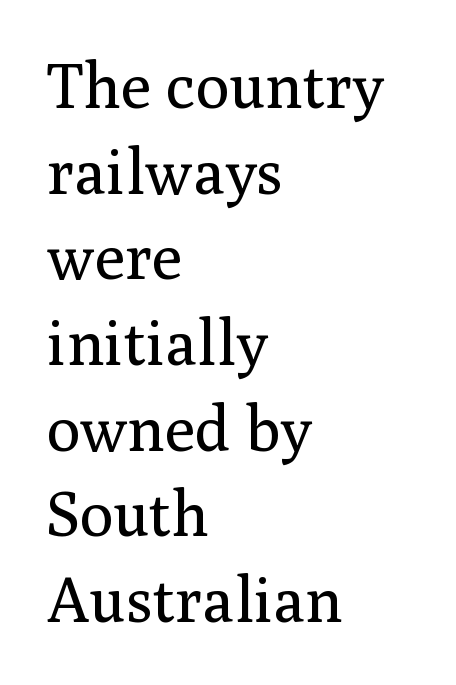
This rendering features lettering with no underline. The weight would be labelled regular, book, light, or lighter still. In terms of posture, this sample is upright. The type is set solid horizontally, with unmodified tracking. Here the designer chose a conventional face with non-uniform glyph widths. Does the copy run flush right? No — it runs flush left.
